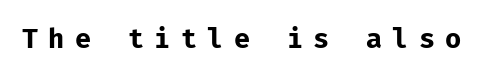
The zone under the glyphs is completely vacant. The tracking jumps out immediately: characters are airy and widely separated. Vertical strokes here are truly vertical. Pretty heavy lettering here — definitely bold.
